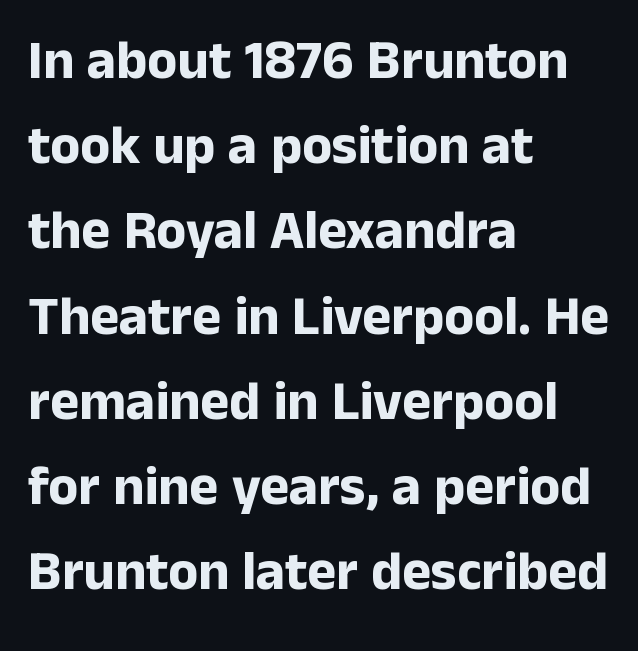
Q: Is the text bold? A: Yes.
Q: Is the text italic (slanted)? A: No, it is upright.
Q: Is the typeface a serif or a sans-serif typeface? A: Sans-serif.
Q: Is the text underlined? A: No.
Q: How is the paragraph aligned? A: Left-aligned.
Q: Is the spacing between letters normal or unusually wide? A: Normal.
Q: Is the spacing between lines tight, normal or loose? A: Normal.
Q: Width (condensed, normal, or wide)? A: Normal.
Q: Stroke contrast? A: Low.
Q: x-height? A: Medium.
Q: Monospaced? A: No.
